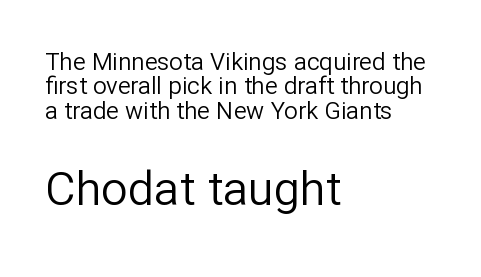
Vertical stems look standard width or narrower in stroke. Type size steps up from the first block to the second. These lines are set flush left with a ragged right edge. Is there much room between lines? No — they nearly touch.
